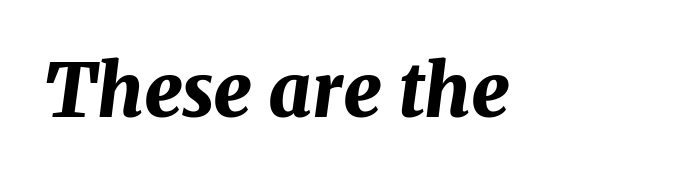
Q: Is the text bold? A: Yes.
Q: Is the text italic (slanted)? A: Yes, it leans right by about 7 degrees.
Q: Is the text underlined? A: No.
Q: Is the spacing between letters normal or unusually wide? A: Normal.
Q: Width (condensed, normal, or wide)? A: Normal.
Q: Stroke contrast? A: Medium.
Q: x-height? A: Medium.
Q: Monospaced? A: No.
